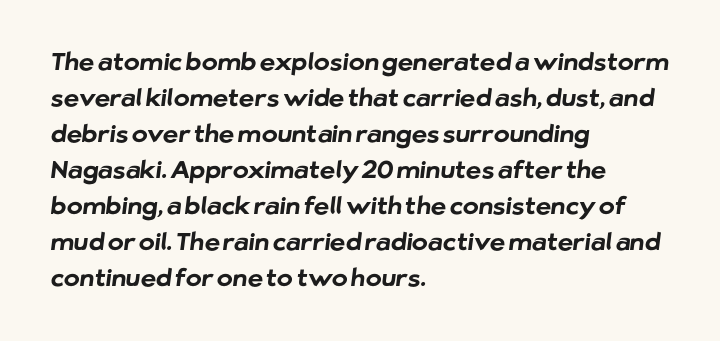
Letter spacing: default. A bare baseline throughout the passage. Each new line begins a customary step beneath the previous one. Which margin do the lines hug? The left one — the right edge is uneven.
